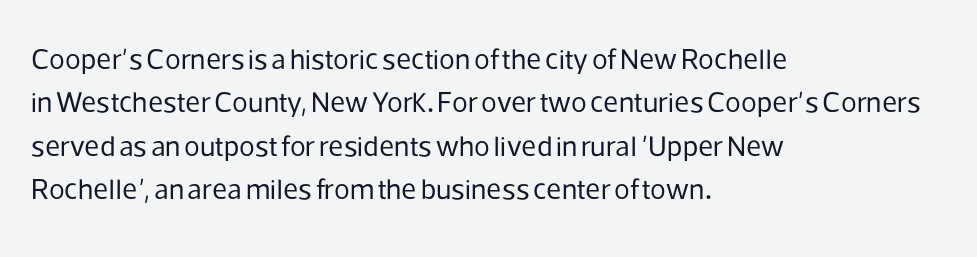
Q: Is the text bold? A: No.
Q: Is the text italic (slanted)? A: No, it is upright.
Q: Is the typeface a serif or a sans-serif typeface? A: Sans-serif.
Q: Is the text underlined? A: No.
Q: How is the paragraph aligned? A: Left-aligned.
Q: Is the spacing between letters normal or unusually wide? A: Normal.
Q: Is the spacing between lines tight, normal or loose? A: Normal.
Q: Width (condensed, normal, or wide)? A: Normal.
Q: Stroke contrast? A: Low.
Q: x-height? A: Medium.
Q: Monospaced? A: No.
